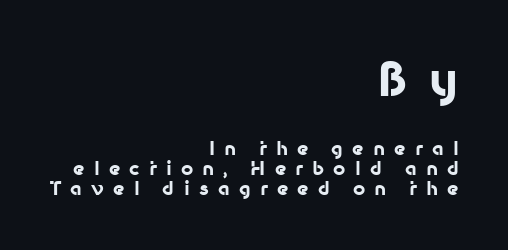
Q: Is the text bold? A: Yes.
Q: Is the text italic (slanted)? A: No, it is upright.
Q: Is the typeface a serif or a sans-serif typeface? A: Sans-serif.
Q: Is the text underlined? A: No.
Q: How is the paragraph aligned? A: Right-aligned.
Q: Is the spacing between letters normal or unusually wide? A: Unusually wide.
Q: Is the spacing between lines tight, normal or loose? A: Tight.
Q: Which block of text is set in a larger size, the first (top) or the second (bottom)? A: The first (top) one.
Q: Width (condensed, normal, or wide)? A: Normal.
Q: Stroke contrast? A: Low.
Q: x-height? A: Medium.
Q: Monospaced? A: No.
